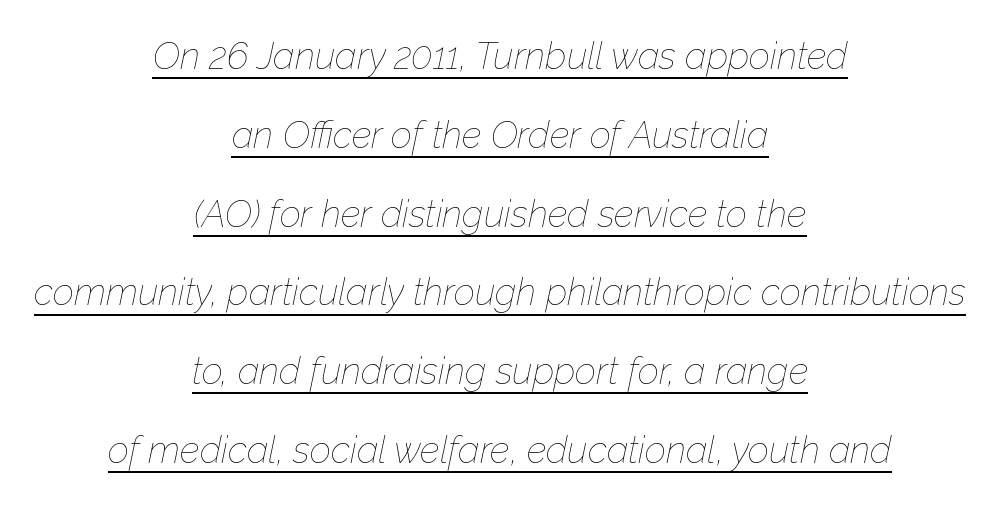
{"italic": "yes", "lean": "right", "slant_degrees": 12, "bold": "no", "weight": "thin", "width": "normal", "stroke_contrast": "low", "x_height": "medium", "monospaced": "no", "underline": "yes", "align": "center", "line_spacing": "loose", "line_spacing_ratio": 2.13, "letter_spacing": "normal", "letter_spacing_em": 0.0, "glyph_px": 37}
